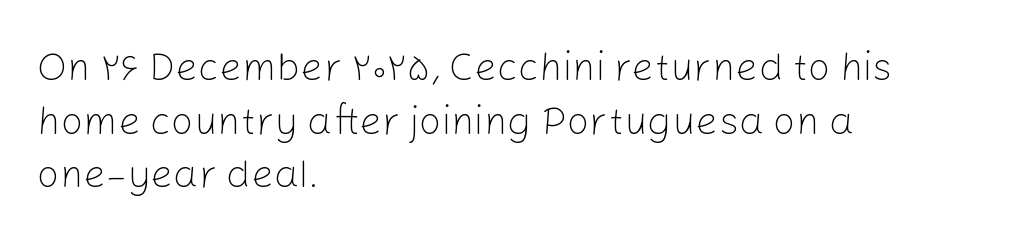
{"serif": "no", "italic": "no", "bold": "no", "weight": "light", "width": "normal", "stroke_contrast": "low", "x_height": "medium", "monospaced": "no", "underline": "no", "align": "left", "line_spacing": "normal", "line_spacing_ratio": 1.34, "letter_spacing": "normal", "letter_spacing_em": 0.0, "glyph_px": 40}
